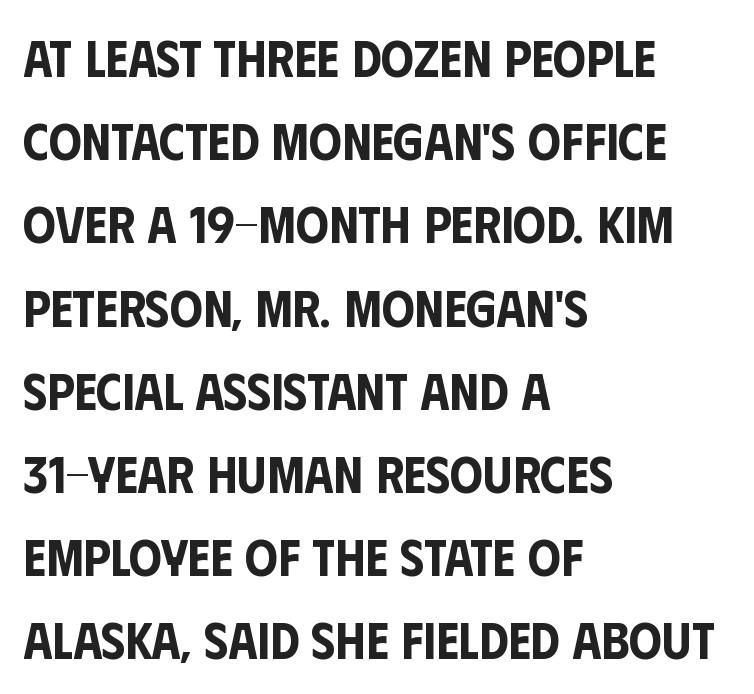
Q: Is the text italic (slanted)? A: No, it is upright.
Q: Is the typeface a serif or a sans-serif typeface? A: Sans-serif.
Q: Is the text underlined? A: No.
Q: How is the paragraph aligned? A: Left-aligned.
Q: Is the spacing between letters normal or unusually wide? A: Normal.
Q: Is the spacing between lines tight, normal or loose? A: Normal.
Q: Width (condensed, normal, or wide)? A: Condensed.
Q: Stroke contrast? A: Low.
Q: x-height? A: Large.
Q: Monospaced? A: No.
